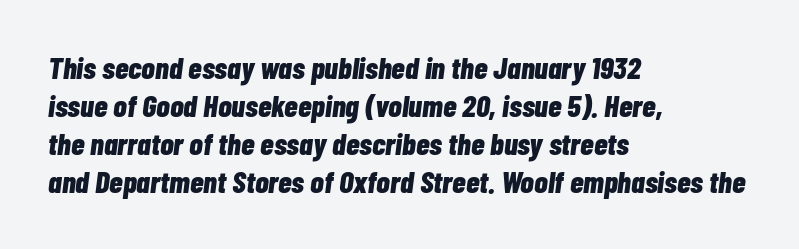
{"italic": "yes", "lean": "right", "slant_degrees": 7, "bold": "yes", "weight": "bold", "width": "condensed", "stroke_contrast": "low", "x_height": "medium", "monospaced": "no", "underline": "no", "align": "left", "line_spacing_ratio": 1.23, "letter_spacing": "normal", "letter_spacing_em": 0.0, "glyph_px": 31}
